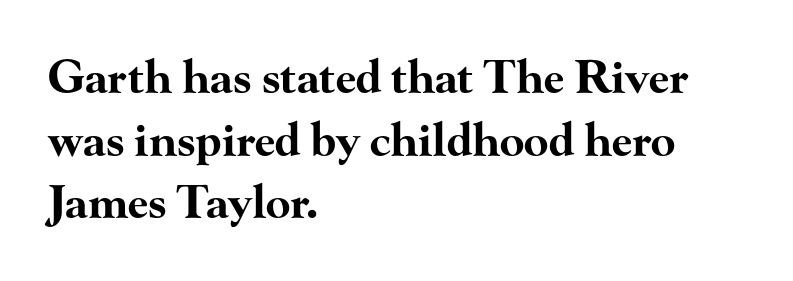
The image shows 45 px bold, wide serif type, upright; set left-aligned, normal line spacing (1.39x), normal letter spacing, not underlined; high stroke contrast and a small x-height.
